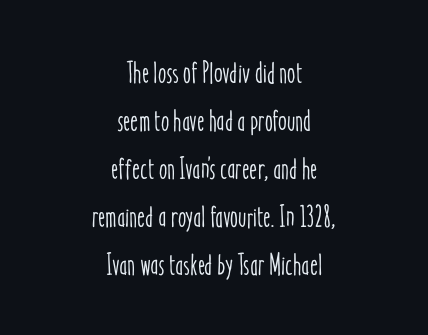
{"italic": "no", "width": "condensed", "stroke_contrast": "low", "x_height": "medium", "monospaced": "no", "underline": "no", "align": "center", "line_spacing": "normal", "line_spacing_ratio": 1.6, "letter_spacing": "normal", "letter_spacing_em": 0.0, "glyph_px": 30}
